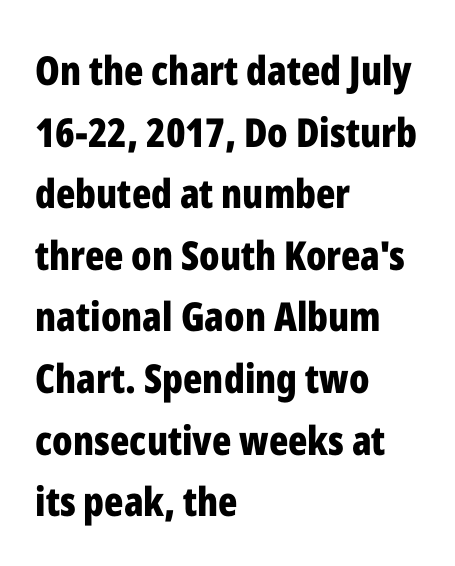
Varying glyph widths throughout — classic text-font behaviour. The letters carry no serifs — their stems end cleanly without finishing strokes. The baseline area is clear. The lettering holds an erect, upright posture throughout. Thick stems and heavy bowls — unmistakably bold.
